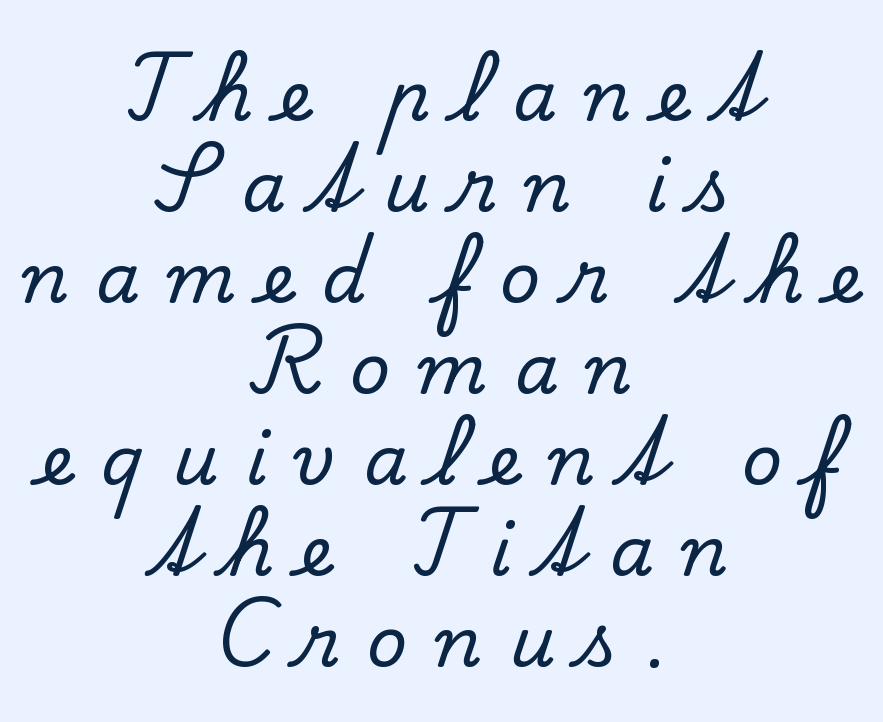
Q: Is the text italic (slanted)? A: Yes.
Q: Is the typeface a serif or a sans-serif typeface? A: Serif.
Q: Is the text underlined? A: No.
Q: How is the paragraph aligned? A: Centered.
Q: Is the spacing between letters normal or unusually wide? A: Unusually wide.
Q: Is the spacing between lines tight, normal or loose? A: Normal.
Q: Width (condensed, normal, or wide)? A: Normal.
Q: Stroke contrast? A: Low.
Q: x-height? A: Small.
Q: Monospaced? A: No.
